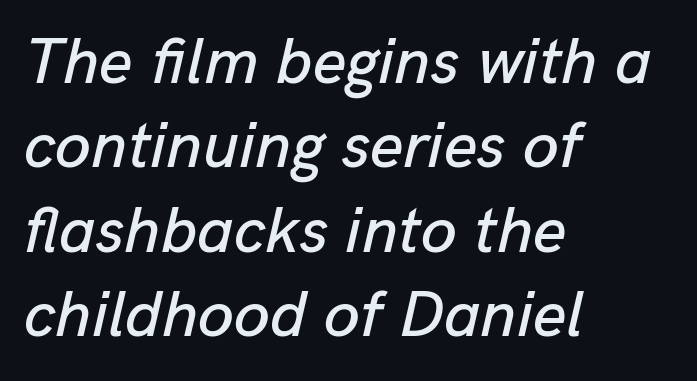
Q: Is the text italic (slanted)? A: Yes, it leans right by about 13 degrees.
Q: Is the text underlined? A: No.
Q: How is the paragraph aligned? A: Left-aligned.
Q: Is the spacing between letters normal or unusually wide? A: Normal.
Q: Is the spacing between lines tight, normal or loose? A: Normal.
Q: Width (condensed, normal, or wide)? A: Normal.
Q: Stroke contrast? A: Low.
Q: x-height? A: Medium.
Q: Monospaced? A: No.
